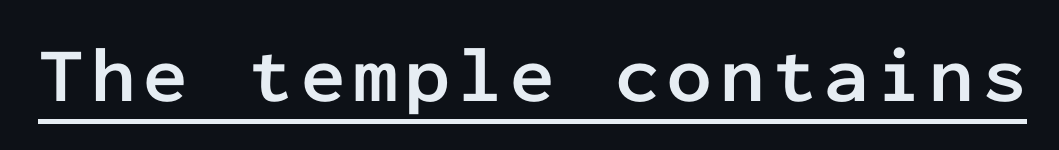
Q: Is the text bold? A: Yes.
Q: Is the text italic (slanted)? A: No, it is upright.
Q: Is the typeface a serif or a sans-serif typeface? A: Sans-serif.
Q: Is the text underlined? A: Yes.
Q: Width (condensed, normal, or wide)? A: Normal.
Q: Stroke contrast? A: Low.
Q: x-height? A: Medium.
Q: Monospaced? A: Yes.
